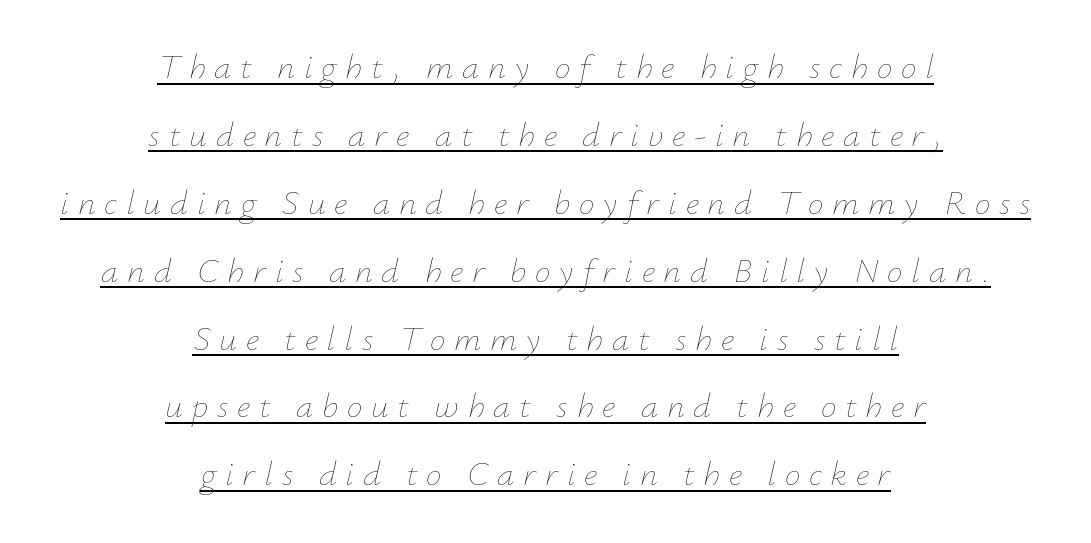
The tracking jumps out immediately: characters are airy and widely separated. Is the type heavy? It reads as light-to-regular instead. Note the varied advance widths — an 'i' is clearly narrower than an 'm'. This block would shrink considerably if given ordinary leading; it's expanded now.
